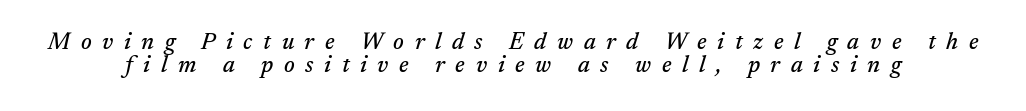
The image shows 23 px text type, italic (leaning right); set centered, tight line spacing (1.0x), unusually wide letter spacing (+0.46 em), not underlined.
